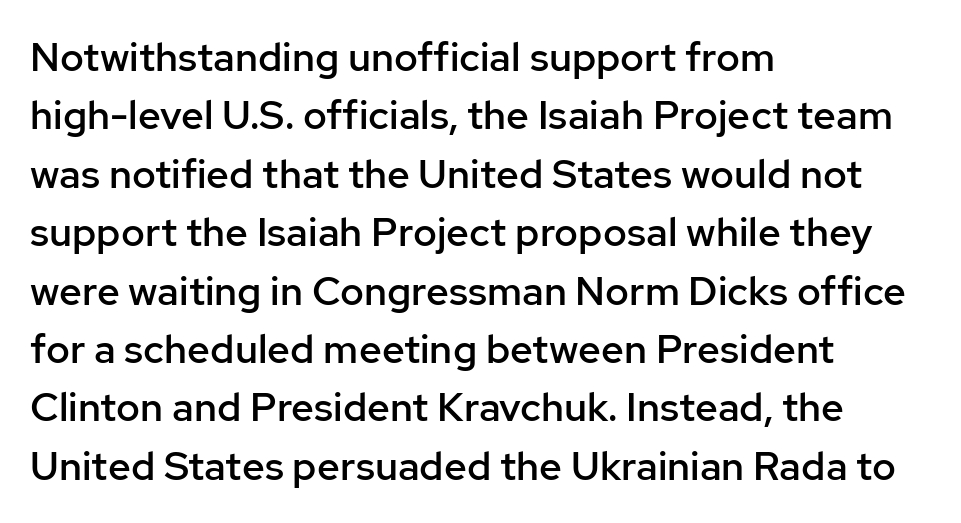
The image shows 40 px semibold sans-serif type, upright; set left-aligned, normal line spacing (1.46x), normal letter spacing, not underlined; low stroke contrast and a medium x-height.
